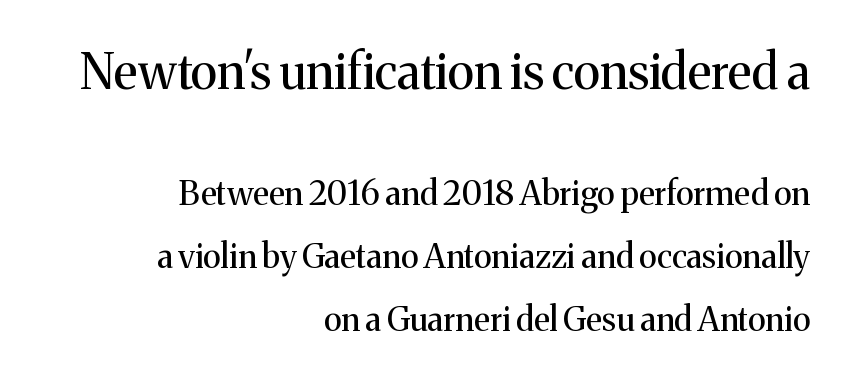
Nothing unusual about the tracking: characters are spaced as the font intends. Font category for this specimen: serif. Posture: straight, roman, zero tilt. The glyphs are unaccompanied by any horizontal stroke below them. Weight: in the light-to-regular range. This sample has the flowing, uneven cadence of proportional lettering.
